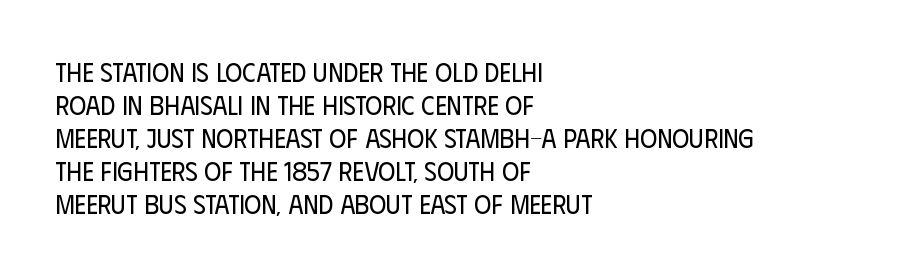
{"italic": "no", "bold": "no", "underline": "no", "align": "left", "line_spacing": "normal", "line_spacing_ratio": 1.27, "letter_spacing": "normal", "letter_spacing_em": 0.0, "glyph_px": 26}
